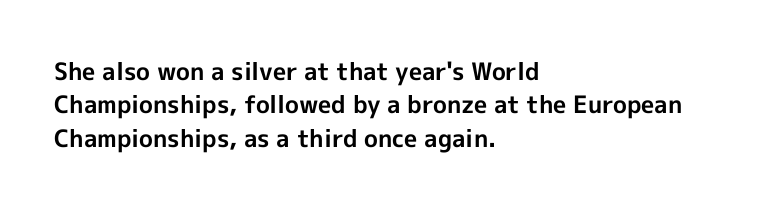
{"italic": "no", "bold": "yes", "underline": "no", "align": "left", "line_spacing": "normal", "line_spacing_ratio": 1.39, "letter_spacing": "normal", "letter_spacing_em": 0.0, "glyph_px": 24}
